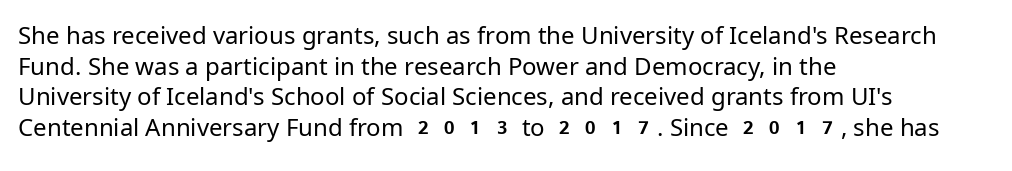
{"italic": "no", "bold": "no", "underline": "no", "align": "left", "line_spacing": "normal", "line_spacing_ratio": 1.28, "letter_spacing": "normal", "letter_spacing_em": 0.0, "glyph_px": 24}
